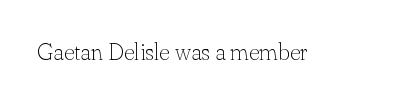
The type is set solid horizontally, with unmodified tracking. Words float on clear page, feet unadorned. A quiet, ordinary-to-light weight characterises the typeface. The type sits square on the baseline with zero lean.
